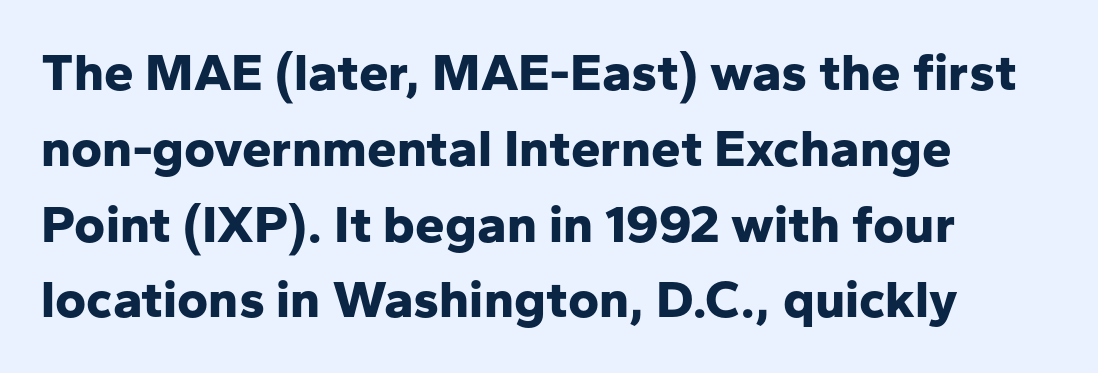
{"serif": "no", "italic": "no", "bold": "yes", "weight": "bold", "width": "normal", "stroke_contrast": "low", "x_height": "medium", "monospaced": "no", "underline": "no", "align": "left", "line_spacing": "normal", "line_spacing_ratio": 1.43, "letter_spacing": "normal", "letter_spacing_em": 0.0, "glyph_px": 53}
